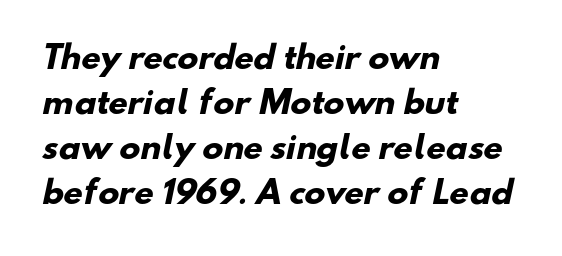
Q: Is the text bold? A: Yes.
Q: Is the typeface a serif or a sans-serif typeface? A: Sans-serif.
Q: Is the text underlined? A: No.
Q: How is the paragraph aligned? A: Left-aligned.
Q: Is the spacing between letters normal or unusually wide? A: Normal.
Q: Is the spacing between lines tight, normal or loose? A: Normal.
Q: Width (condensed, normal, or wide)? A: Normal.
Q: Stroke contrast? A: Low.
Q: x-height? A: Small.
Q: Monospaced? A: No.
